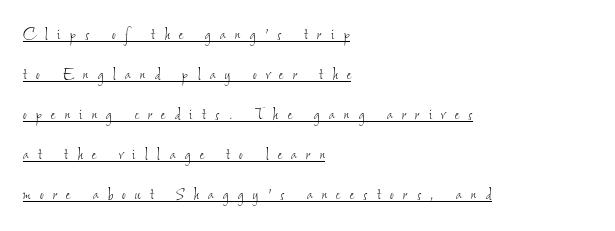
{"bold": "no", "underline": "yes", "align": "left", "line_spacing": "loose", "line_spacing_ratio": 2.0, "letter_spacing": "wide", "letter_spacing_em": 0.47, "glyph_px": 20}
